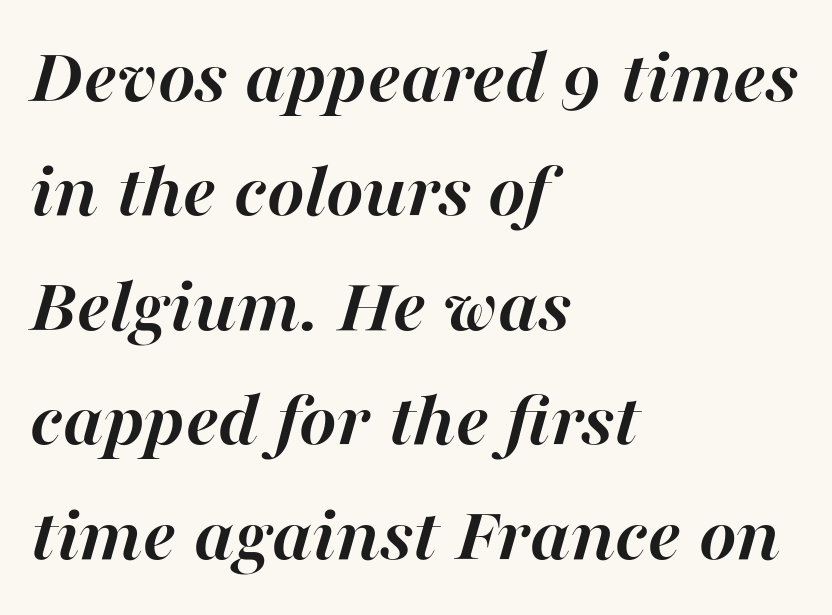
{"italic": "yes", "lean": "right", "slant_degrees": 16, "bold": "yes", "weight": "semibold", "width": "normal", "stroke_contrast": "high", "x_height": "medium", "monospaced": "no", "underline": "no", "align": "left", "line_spacing": "normal", "line_spacing_ratio": 1.43, "letter_spacing": "normal", "letter_spacing_em": 0.0, "glyph_px": 80}
